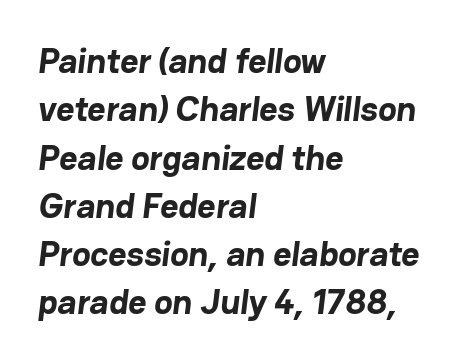
Q: Is the text bold? A: Yes.
Q: Is the typeface a serif or a sans-serif typeface? A: Sans-serif.
Q: Is the text underlined? A: No.
Q: How is the paragraph aligned? A: Left-aligned.
Q: Is the spacing between letters normal or unusually wide? A: Normal.
Q: Is the spacing between lines tight, normal or loose? A: Normal.
Q: Width (condensed, normal, or wide)? A: Normal.
Q: Stroke contrast? A: Low.
Q: x-height? A: Medium.
Q: Monospaced? A: No.
